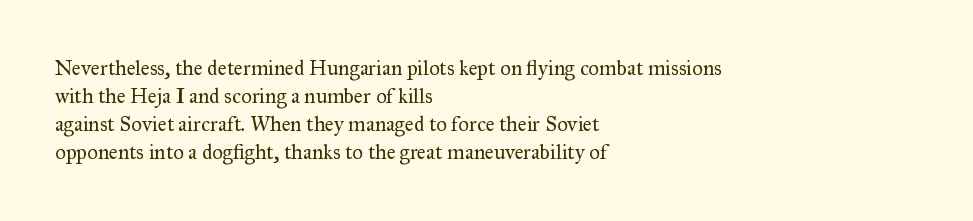
Q: Is the text bold? A: No.
Q: Is the text italic (slanted)? A: No, it is upright.
Q: Is the text underlined? A: No.
Q: How is the paragraph aligned? A: Left-aligned.
Q: Is the spacing between letters normal or unusually wide? A: Normal.
Q: Is the spacing between lines tight, normal or loose? A: Normal.
